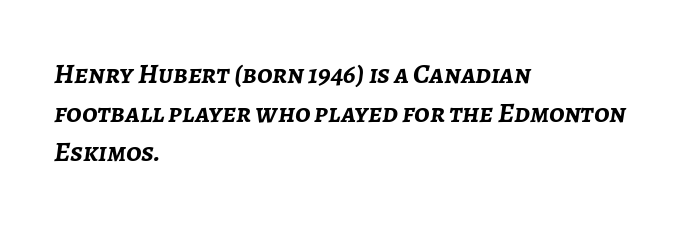
The axis of the letterforms is tilted away from vertical. This sample keeps an unexceptional amount of space between lines. The font is running at its bold setting. The passage shown is typed in a proportional face where columns would drift. Descenders hang freely into open space.
